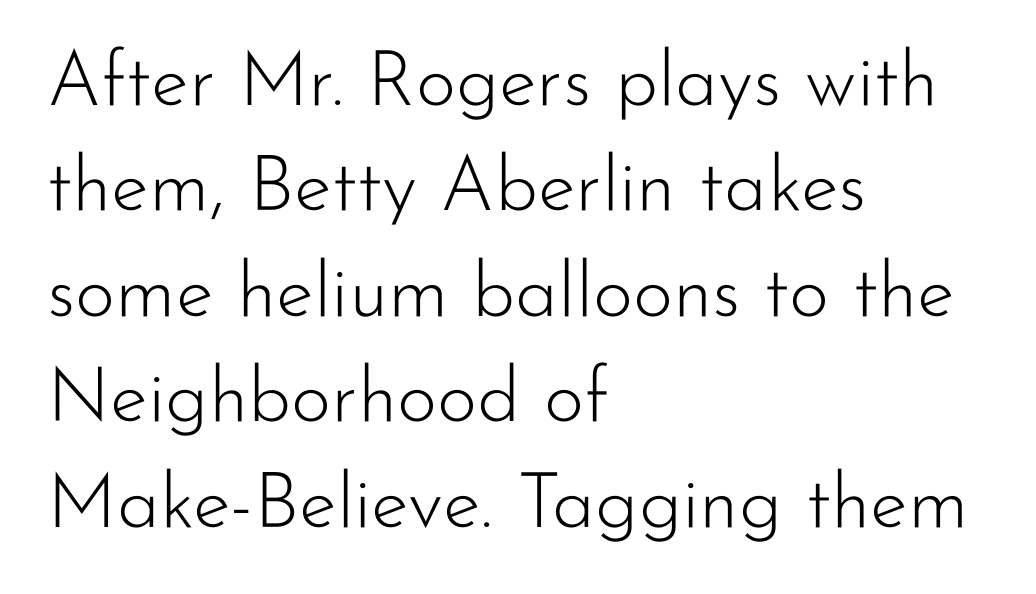
Q: Is the text bold? A: No.
Q: Is the text italic (slanted)? A: No, it is upright.
Q: Is the typeface a serif or a sans-serif typeface? A: Sans-serif.
Q: Is the text underlined? A: No.
Q: How is the paragraph aligned? A: Left-aligned.
Q: Is the spacing between letters normal or unusually wide? A: Normal.
Q: Is the spacing between lines tight, normal or loose? A: Normal.
Q: Width (condensed, normal, or wide)? A: Normal.
Q: Stroke contrast? A: Low.
Q: x-height? A: Small.
Q: Monospaced? A: No.
